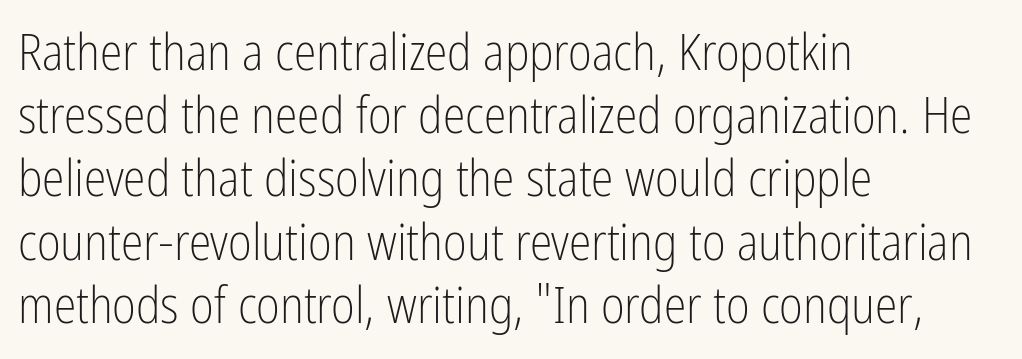
Q: Is the text bold? A: No.
Q: Is the text italic (slanted)? A: No, it is upright.
Q: Is the typeface a serif or a sans-serif typeface? A: Sans-serif.
Q: Is the text underlined? A: No.
Q: How is the paragraph aligned? A: Left-aligned.
Q: Is the spacing between letters normal or unusually wide? A: Normal.
Q: Width (condensed, normal, or wide)? A: Condensed.
Q: Stroke contrast? A: Low.
Q: x-height? A: Medium.
Q: Monospaced? A: No.
